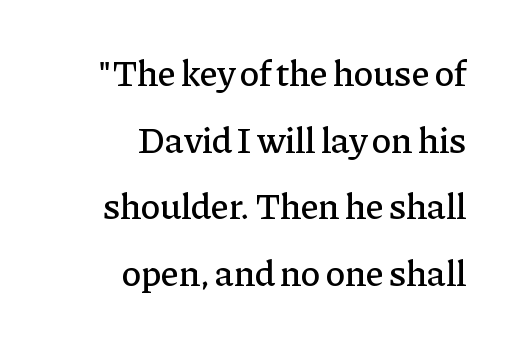
The image shows 37 px serif type, upright; set right-aligned, line spacing 1.8x, normal letter spacing, not underlined; low stroke contrast and a medium x-height.
